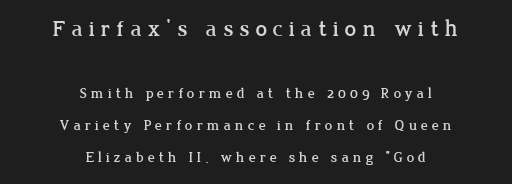
{"italic": "no", "underline": "no", "align": "center", "line_spacing": "loose", "line_spacing_ratio": 2.14, "letter_spacing": "wide", "letter_spacing_em": 0.25, "larger_block": "first", "size_ratio": 1.53, "glyph_px": 23}
